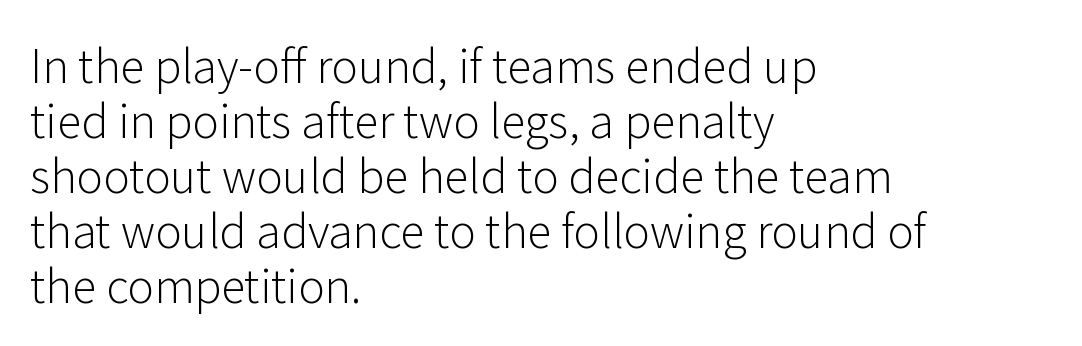
The image shows 45 px light sans-serif type, upright; set left-aligned, line spacing 1.22x, normal letter spacing, not underlined; low stroke contrast and a medium x-height.
